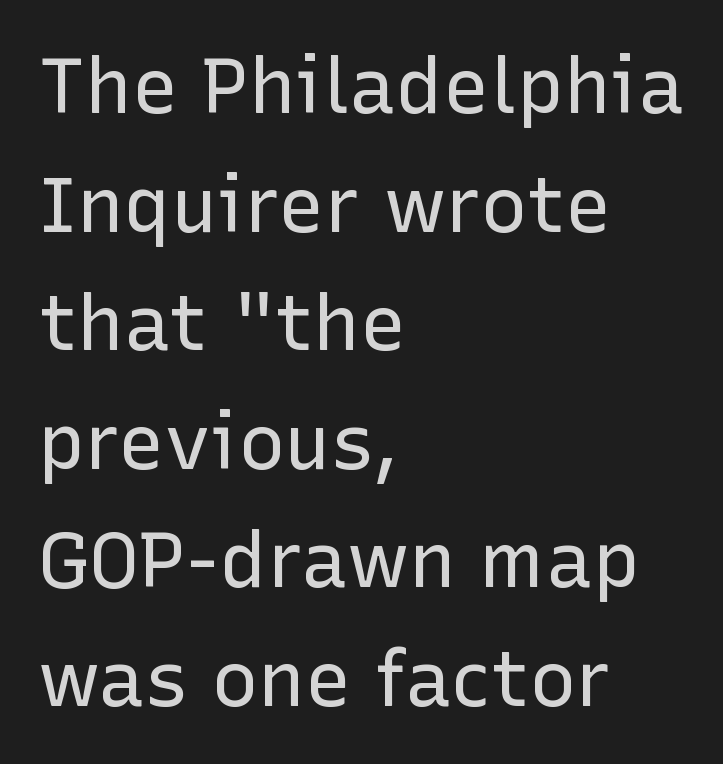
The image shows 78 px regular-weight sans-serif type, upright; set left-aligned, normal line spacing (1.52x), normal letter spacing, not underlined; low stroke contrast and a medium x-height.
